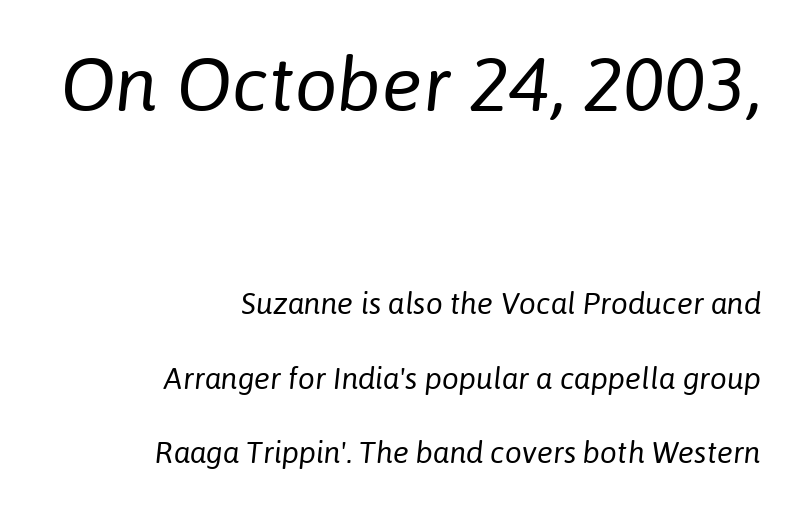
Q: Is the text bold? A: No.
Q: Is the text italic (slanted)? A: Yes, it leans right by about 6 degrees.
Q: Is the text underlined? A: No.
Q: How is the paragraph aligned? A: Right-aligned.
Q: Is the spacing between letters normal or unusually wide? A: Normal.
Q: Is the spacing between lines tight, normal or loose? A: Loose.
Q: Which block of text is set in a larger size, the first (top) or the second (bottom)? A: The first (top) one.
Q: Width (condensed, normal, or wide)? A: Normal.
Q: Stroke contrast? A: Low.
Q: x-height? A: Medium.
Q: Monospaced? A: No.
